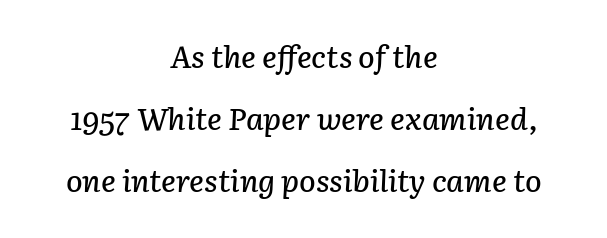
{"italic": "yes", "lean": "right", "slant_degrees": 3, "width": "normal", "stroke_contrast": "low", "x_height": "medium", "monospaced": "no", "underline": "no", "align": "center", "line_spacing": "loose", "line_spacing_ratio": 2.0, "letter_spacing": "normal", "letter_spacing_em": 0.0, "glyph_px": 31}
